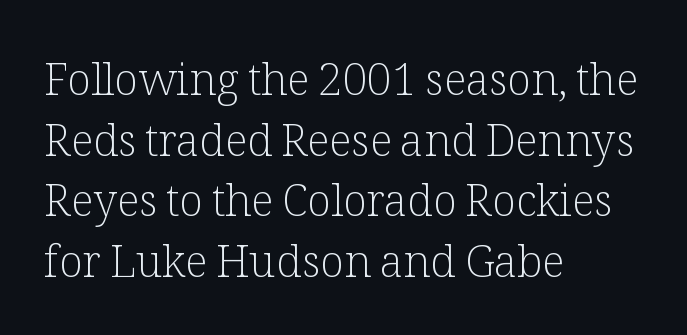
Weight: not bold — regular or lighter. Left-aligned paragraph, ragged on the right. What kind of face is this? One with serifs. Unlike italic type, these characters show no tilt at all.
